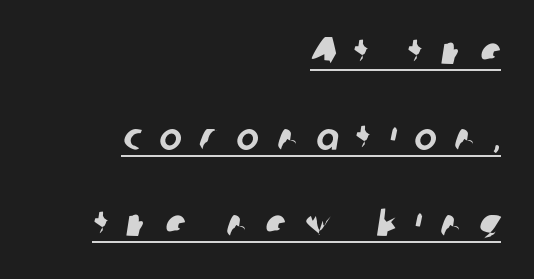
The image shows 38 px sans-serif type; set right-aligned, loose line spacing (2.26x), unusually wide letter spacing (+0.47 em), underlined; low stroke contrast and a medium x-height.
